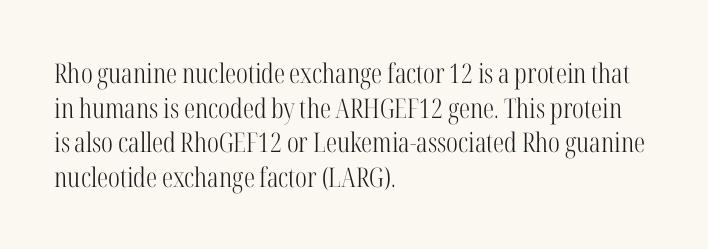
The image shows 27 px text type, upright; set left-aligned, normal line spacing (1.28x), normal letter spacing, not underlined.
